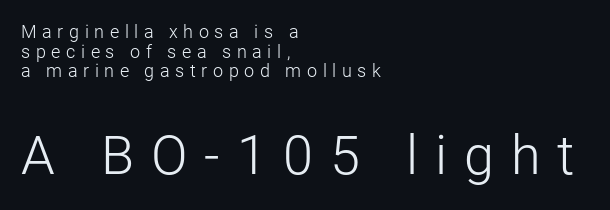
The image shows 54 px light sans-serif type, upright; set left-aligned, tight line spacing (1.09x), unusually wide letter spacing (+0.31 em), not underlined; the second (bottom) block is 3.0x larger; low stroke contrast and a medium x-height.
